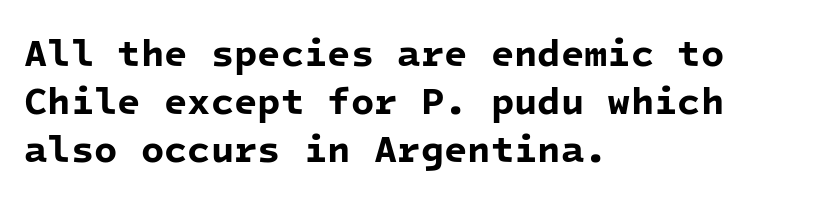
These words are printed bold, with thick strokes throughout. A typesetter would call this monospace, since all characters share one set width. This rendering features lettering with no underline. The leading is moderate, giving the passage an even texture. Alignment: flush left.
